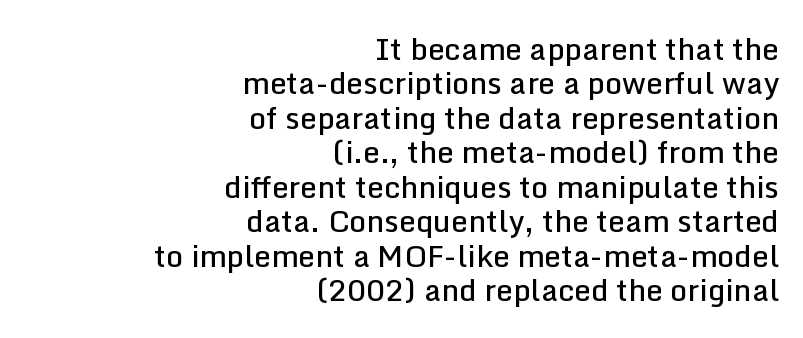
Q: Is the text bold? A: Semi-bold.
Q: Is the text italic (slanted)? A: No, it is upright.
Q: Is the typeface a serif or a sans-serif typeface? A: Sans-serif.
Q: Is the text underlined? A: No.
Q: How is the paragraph aligned? A: Right-aligned.
Q: Is the spacing between letters normal or unusually wide? A: Normal.
Q: Is the spacing between lines tight, normal or loose? A: Tight.
Q: Width (condensed, normal, or wide)? A: Normal.
Q: Stroke contrast? A: Low.
Q: x-height? A: Medium.
Q: Monospaced? A: No.
